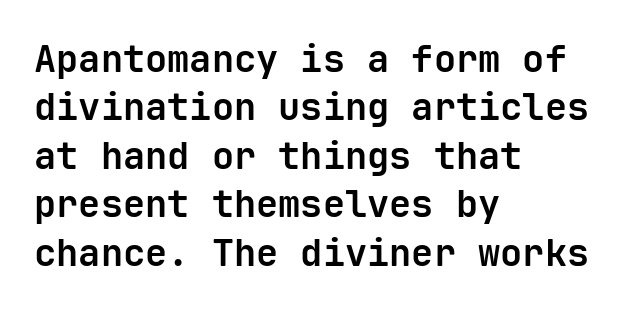
One-word summary of the alignment: left. The area under the type is left untouched. These lines sit exactly where default settings would place them. The specimen reads as upright at a glance. Each letter, wide or thin by design, is forced into the same width here.
